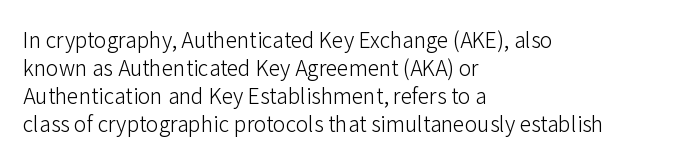
Visually the block forms a straight wall on the left and a jagged coastline on the right. Style check: upright. Bold? No — there's no thickening of the strokes. Notice how descenders clear the ascenders below comfortably — that's standard leading. Each word holds together tightly as a unit, with standard inter-letter gaps.
